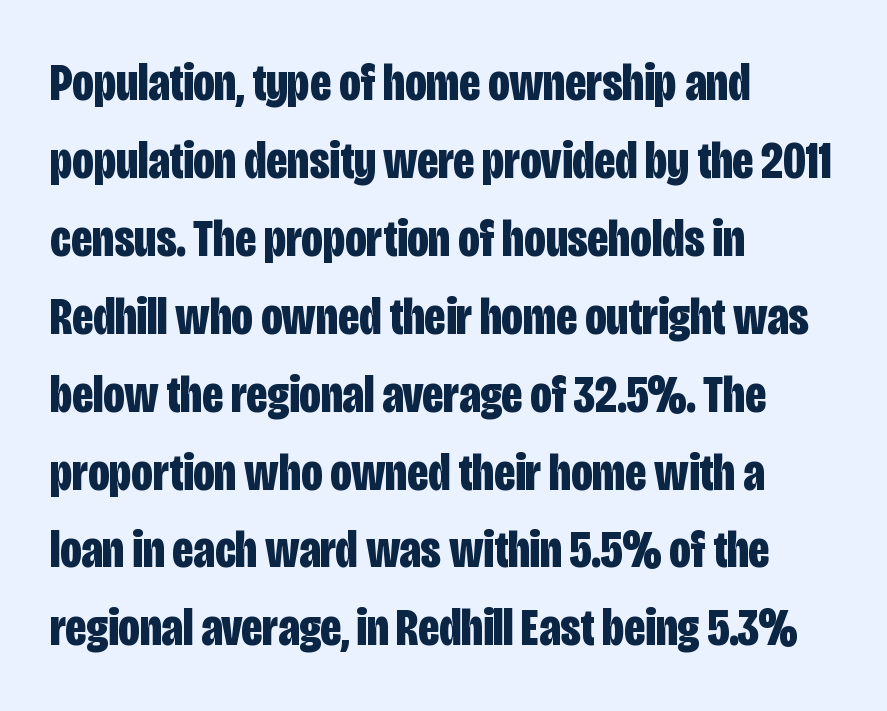
Q: Is the text bold? A: Yes.
Q: Is the text italic (slanted)? A: No, it is upright.
Q: Is the typeface a serif or a sans-serif typeface? A: Sans-serif.
Q: Is the text underlined? A: No.
Q: How is the paragraph aligned? A: Left-aligned.
Q: Is the spacing between letters normal or unusually wide? A: Normal.
Q: Is the spacing between lines tight, normal or loose? A: Normal.
Q: Width (condensed, normal, or wide)? A: Condensed.
Q: Stroke contrast? A: Low.
Q: x-height? A: Large.
Q: Monospaced? A: No.
